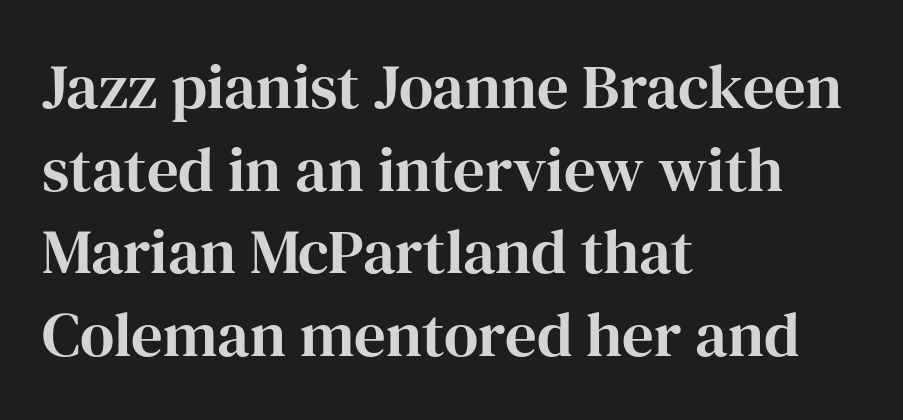
The specimen omits any rule beneath the text block's lines. Nope, not italic — everything's standing straight. The letters advance in unequal steps, a hallmark of proportional type. Is there much room between lines? A standard amount, neither cramped nor airy. The passage is arranged the way most books set body copy — flush left.
